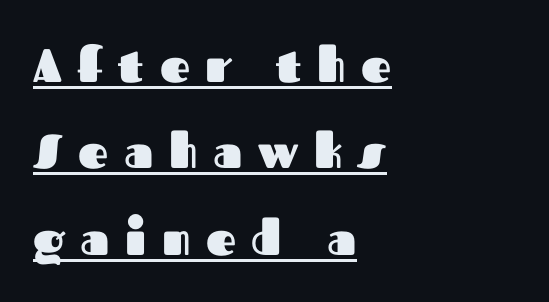
{"serif": "no", "italic": "no", "bold": "yes", "weight": "heavy", "width": "normal", "stroke_contrast": "medium", "x_height": "medium", "monospaced": "no", "underline": "yes", "align": "left", "line_spacing_ratio": 1.84, "letter_spacing": "wide", "letter_spacing_em": 0.33, "glyph_px": 47}
